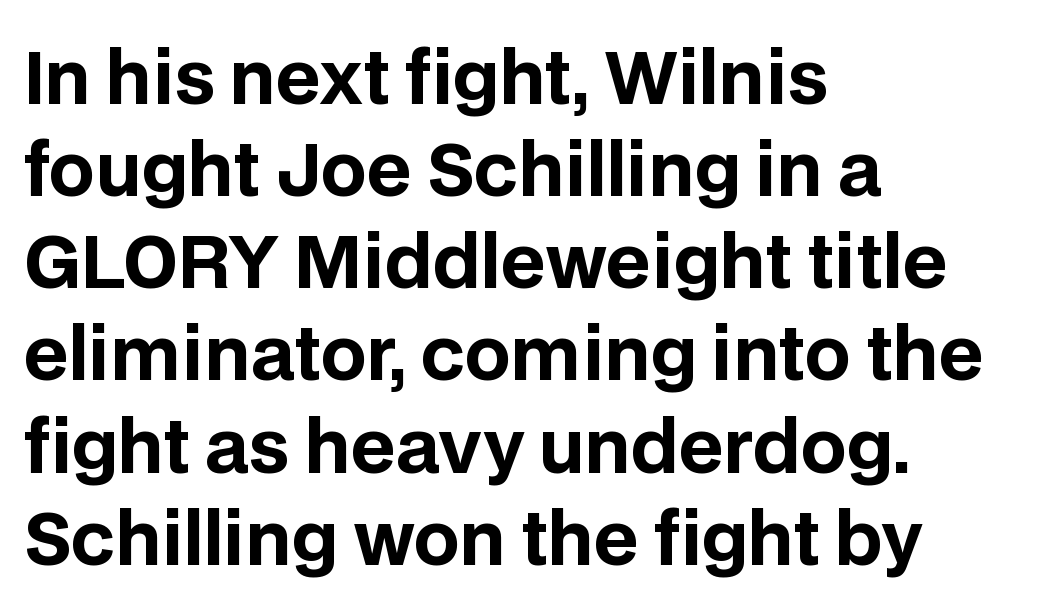
Q: Is the text bold? A: Yes.
Q: Is the text italic (slanted)? A: No, it is upright.
Q: Is the typeface a serif or a sans-serif typeface? A: Sans-serif.
Q: Is the text underlined? A: No.
Q: How is the paragraph aligned? A: Left-aligned.
Q: Is the spacing between letters normal or unusually wide? A: Normal.
Q: Is the spacing between lines tight, normal or loose? A: Normal.
Q: Width (condensed, normal, or wide)? A: Normal.
Q: Stroke contrast? A: Low.
Q: x-height? A: Large.
Q: Monospaced? A: No.
